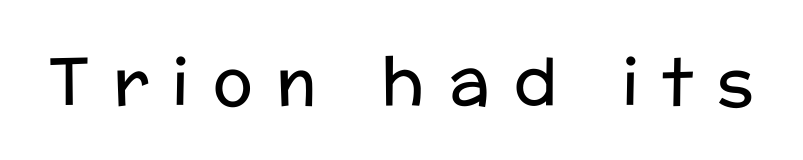
No extra ink here — the face is not bold. Style check: upright. Is this a fixed-width face? No — the glyphs have proportional, varying widths. Unlike a traditional serif, this face leaves its strokes unadorned. The zone under the glyphs is completely vacant.
